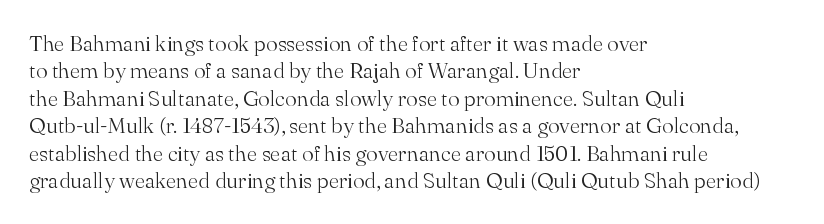
{"italic": "no", "bold": "no", "underline": "no", "align": "left", "line_spacing": "normal", "line_spacing_ratio": 1.25, "letter_spacing": "normal", "letter_spacing_em": 0.0, "glyph_px": 22}
